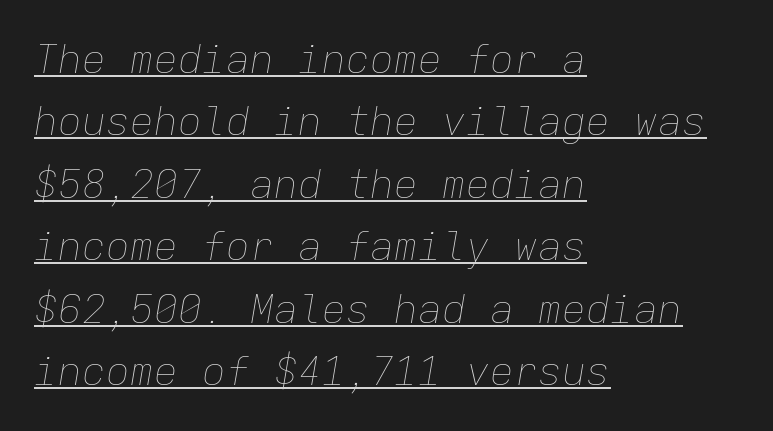
{"italic": "yes", "lean": "right", "slant_degrees": 9, "bold": "no", "weight": "thin", "width": "normal", "stroke_contrast": "low", "x_height": "medium", "monospaced": "yes", "underline": "yes", "align": "left", "line_spacing": "normal", "line_spacing_ratio": 1.56, "letter_spacing": "normal", "letter_spacing_em": 0.0, "glyph_px": 40}
